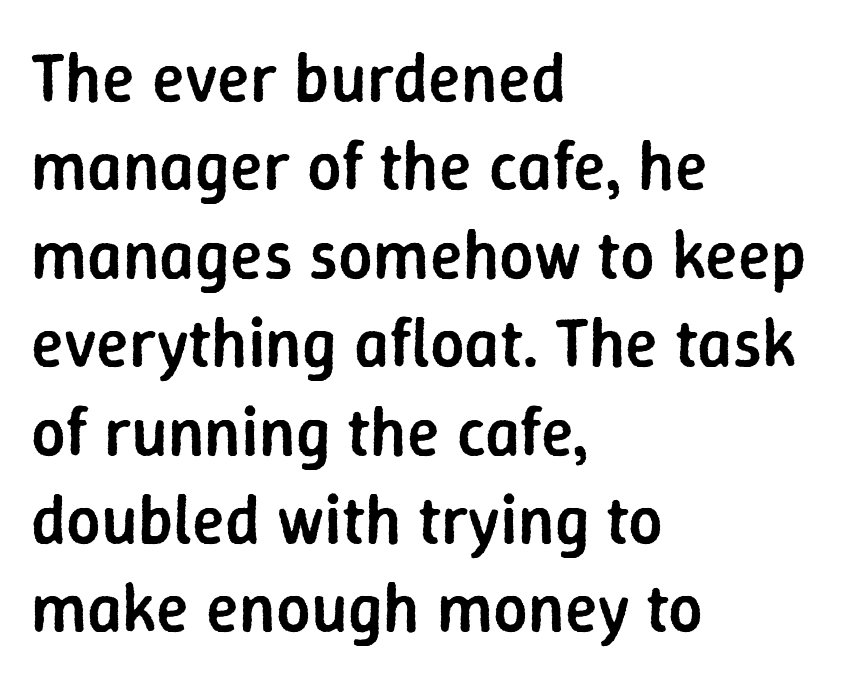
Moderately thickened strokes mark this as semibold type. Does the copy run flush right? No — it runs flush left. This sample has the flowing, uneven cadence of proportional lettering. A typesetter would call this leading conventional body-copy spacing. Plain, unruled lines of type.
